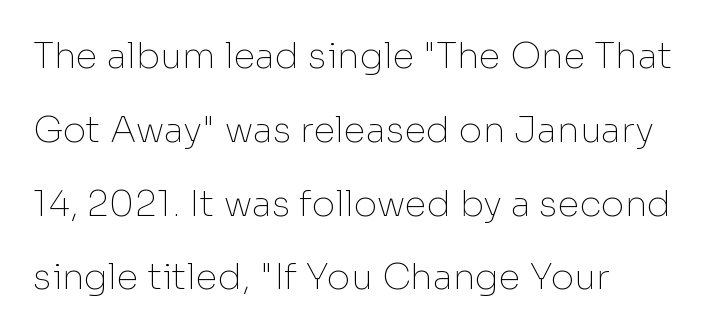
{"serif": "no", "italic": "no", "bold": "no", "weight": "thin", "width": "normal", "stroke_contrast": "low", "x_height": "medium", "monospaced": "no", "underline": "no", "align": "left", "line_spacing": "loose", "line_spacing_ratio": 2.05, "letter_spacing": "normal", "letter_spacing_em": 0.0, "glyph_px": 36}
